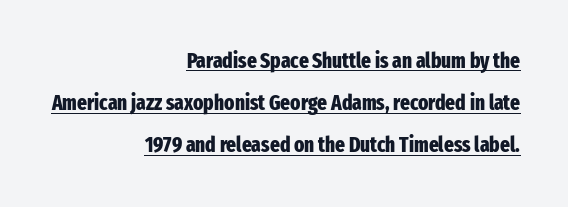
A typesetter would call this leading open, well beyond the default. Students, observe the line beneath the letters — that is underlining. These lines carry a lot of weight — the face is fully bold. Words appear dense and cohesive because spacing is normal.
